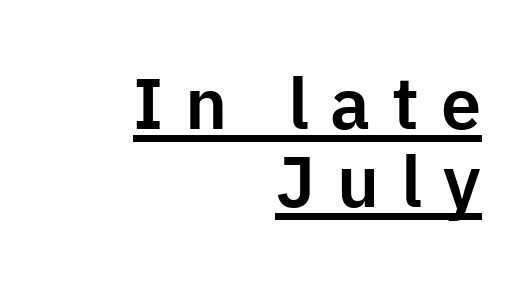
{"serif": "no", "italic": "no", "width": "normal", "stroke_contrast": "low", "x_height": "medium", "monospaced": "no", "underline": "yes", "align": "right", "line_spacing": "tight", "line_spacing_ratio": 1.09, "letter_spacing": "wide", "letter_spacing_em": 0.3, "glyph_px": 72}
